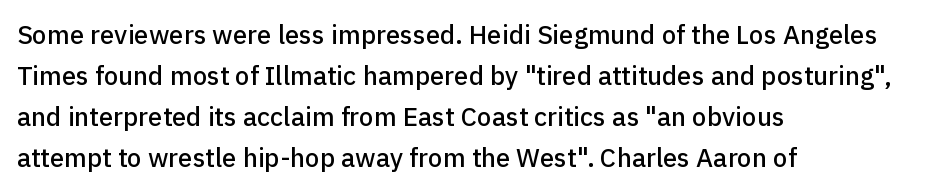
Q: Is the text italic (slanted)? A: No, it is upright.
Q: Is the text underlined? A: No.
Q: How is the paragraph aligned? A: Left-aligned.
Q: Is the spacing between letters normal or unusually wide? A: Normal.
Q: Is the spacing between lines tight, normal or loose? A: Normal.
